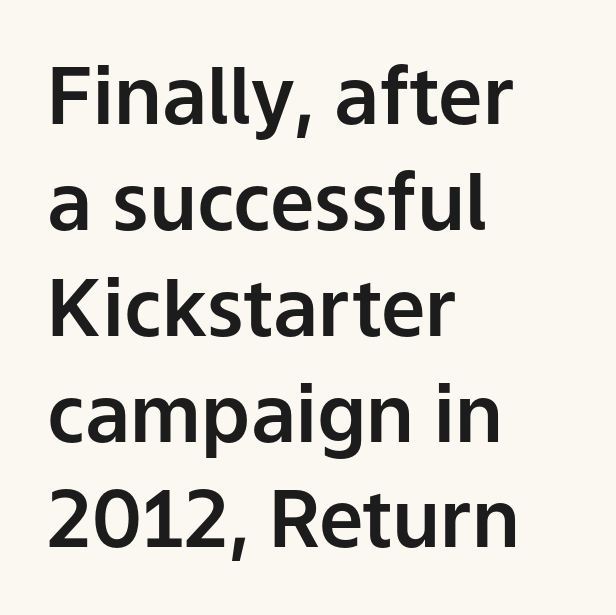
{"serif": "no", "italic": "no", "width": "normal", "stroke_contrast": "low", "x_height": "medium", "monospaced": "no", "underline": "no", "align": "left", "line_spacing": "normal", "line_spacing_ratio": 1.34, "letter_spacing": "normal", "letter_spacing_em": 0.0, "glyph_px": 79}
